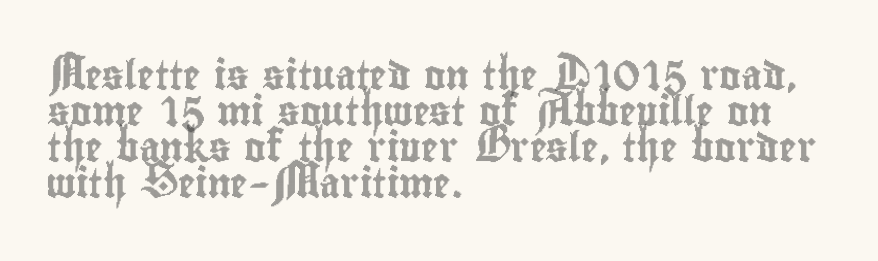
This sample uses an upright cut, with every glyph sitting square on the baseline. Layout note: lines flush left. A typesetter would call this zero additional tracking. Check under the words: just untouched page.
